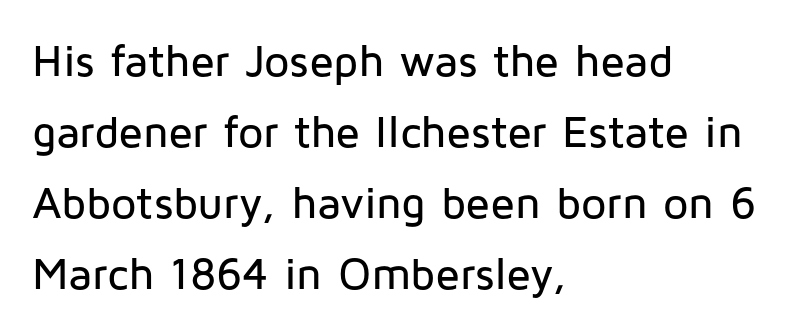
{"serif": "no", "italic": "no", "width": "normal", "stroke_contrast": "low", "x_height": "medium", "monospaced": "no", "underline": "no", "align": "left", "line_spacing": "normal", "line_spacing_ratio": 1.58, "letter_spacing": "normal", "letter_spacing_em": 0.0, "glyph_px": 45}
